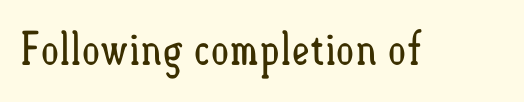
The rendering uses natural spacing where letterforms have individual widths. Ink coverage per letter is moderate at most. Quick note: underline off. Short note: letters normally spaced. Upright lettering throughout.
